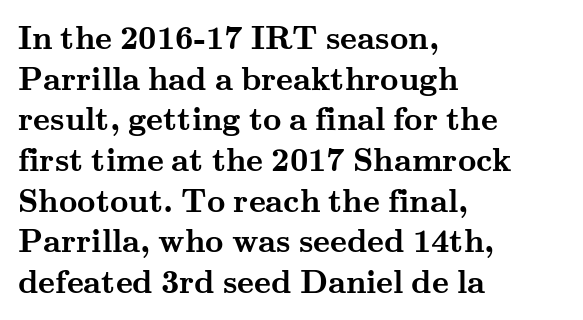
Think of a printed novel: that variable character pitch is what you see here. This sample uses plain, unmodified letter spacing. Underlining? Definitely not there. Quick note: interline space is typical. Each letter's strokes conclude with small projecting serifs.
